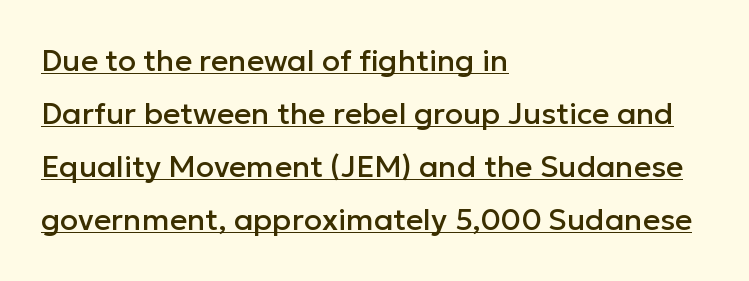
The image shows 30 px sans-serif type, upright; set left-aligned, line spacing 1.77x, normal letter spacing, underlined; low stroke contrast and a medium x-height.
